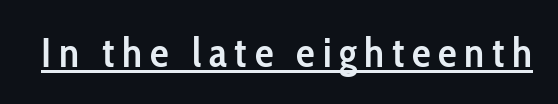
{"serif": "no", "italic": "no", "bold": "semi", "weight": "semibold", "width": "condensed", "stroke_contrast": "low", "x_height": "medium", "monospaced": "no", "underline": "yes", "glyph_px": 42}
